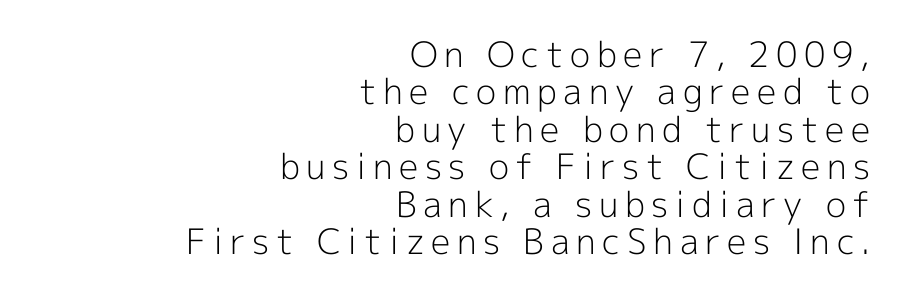
The image shows 35 px light sans-serif type, upright; set right-aligned, tight line spacing (1.07x), not underlined; a medium x-height.
